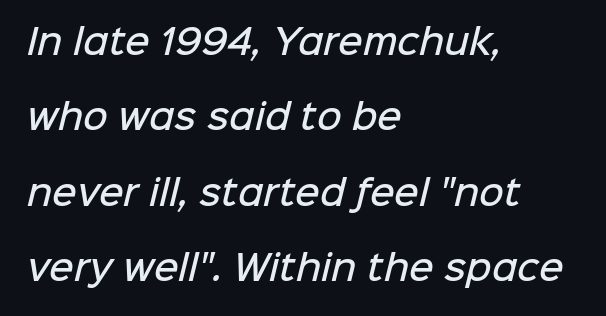
The image shows 34 px semibold sans-serif type; set left-aligned, loose line spacing (2.22x), normal letter spacing, not underlined; low stroke contrast and a medium x-height.
